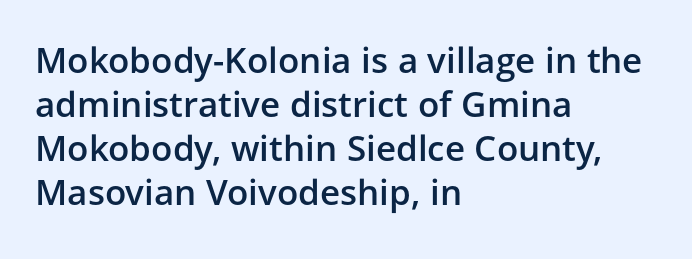
The image shows 35 px semibold sans-serif type, upright; set left-aligned, normal line spacing (1.26x), normal letter spacing, not underlined; low stroke contrast and a medium x-height.
